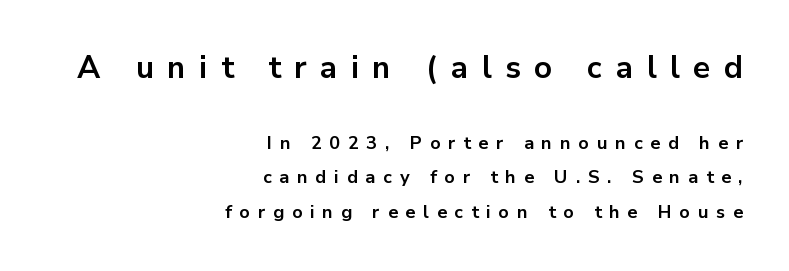
The image shows 31 px bold sans-serif type, upright; set right-aligned, loose line spacing (1.91x), unusually wide letter spacing (+0.43 em), not underlined; the first (top) block is 1.72x larger; low stroke contrast and a medium x-height.
